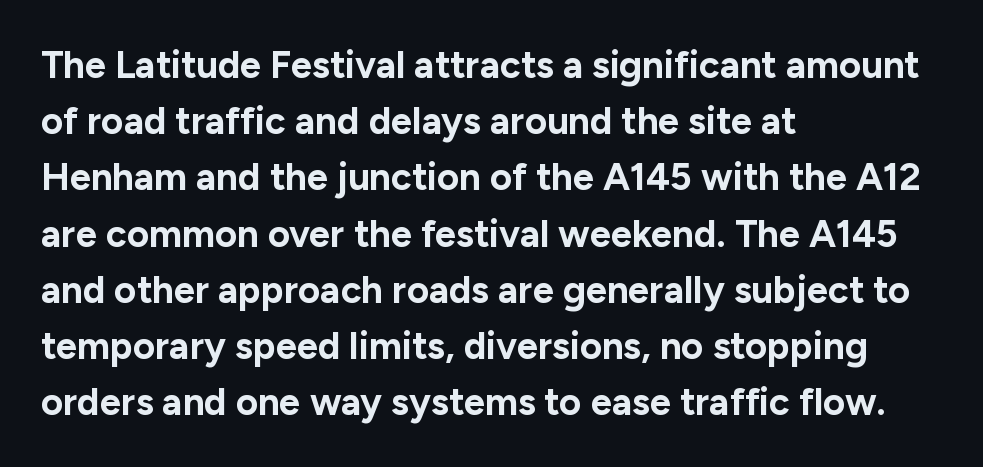
Q: Is the text bold? A: Yes.
Q: Is the text italic (slanted)? A: No, it is upright.
Q: Is the typeface a serif or a sans-serif typeface? A: Sans-serif.
Q: Is the text underlined? A: No.
Q: How is the paragraph aligned? A: Left-aligned.
Q: Is the spacing between letters normal or unusually wide? A: Normal.
Q: Is the spacing between lines tight, normal or loose? A: Normal.
Q: Width (condensed, normal, or wide)? A: Normal.
Q: Stroke contrast? A: Low.
Q: x-height? A: Medium.
Q: Monospaced? A: No.
